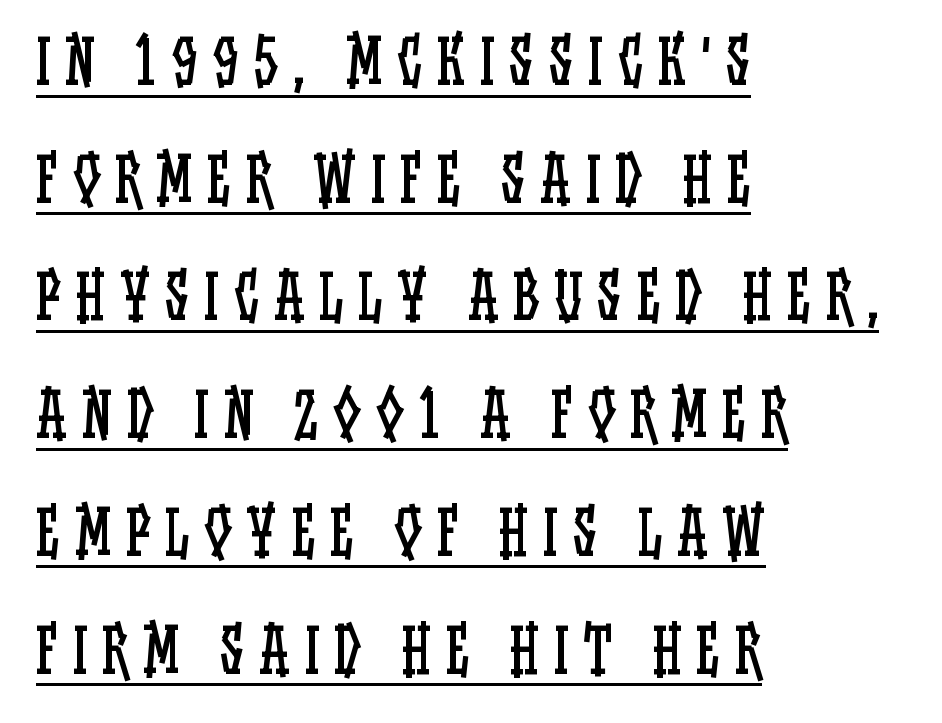
Q: Is the text bold? A: No.
Q: Is the text italic (slanted)? A: No, it is upright.
Q: Is the text underlined? A: Yes.
Q: How is the paragraph aligned? A: Left-aligned.
Q: Is the spacing between letters normal or unusually wide? A: Unusually wide.
Q: Is the spacing between lines tight, normal or loose? A: Loose.
Q: Width (condensed, normal, or wide)? A: Condensed.
Q: Stroke contrast? A: Low.
Q: x-height? A: Large.
Q: Monospaced? A: No.
